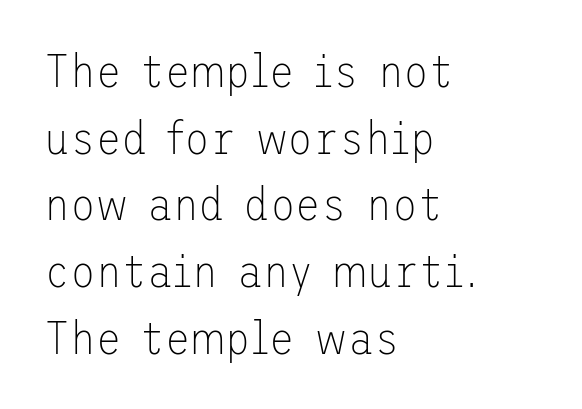
The passage is arranged the way most books set body copy — flush left. Nothing heavy about these letters — not bold at all. The gap between lines stays unmarked. Reading down the column, the eye jumps a familiar distance to each next line. Every stem runs plumb, perpendicular to the baseline. The rendering keeps characters at their native spacing.
